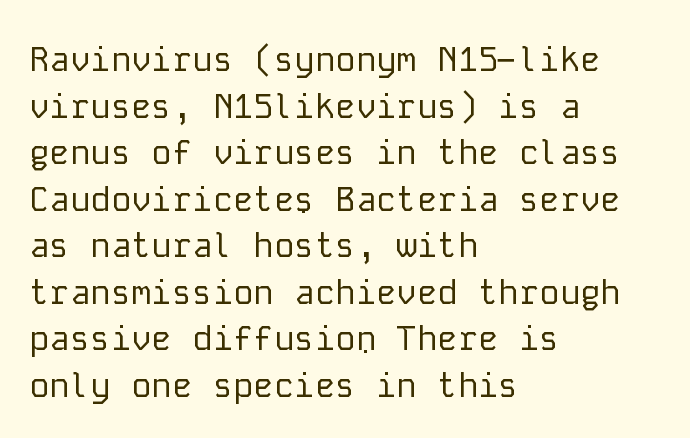
Every character sits straight up, as roman type does. The string is rendered with underlining switched off. Honestly, the letter spacing is just normal — you wouldn't notice it. Here the designer chose a console-style face with uniform glyph widths.
